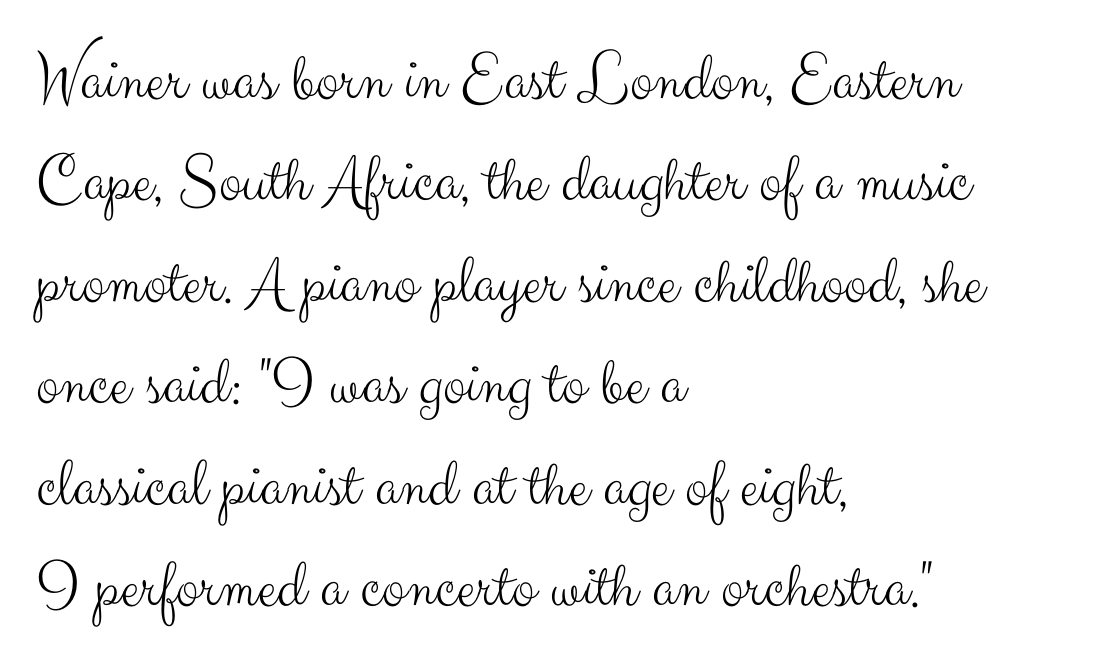
The image shows 69 px light sans-serif type; set left-aligned, normal line spacing (1.47x), normal letter spacing, not underlined; medium stroke contrast and a small x-height.
